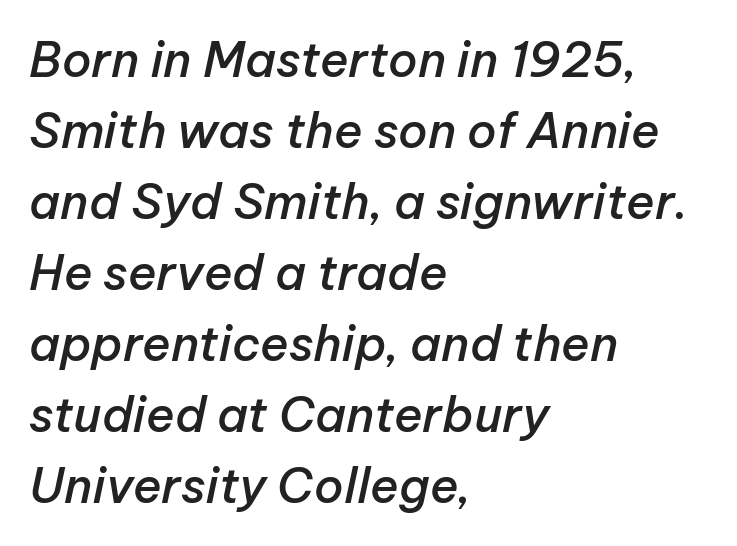
The face used here has a pronounced slope to its letters. Looks like regular typesetting: each glyph gets only the width it needs. Has an underline been added? It has not. The typesetting leans somewhat heavy: a semibold. These lines sit exactly where default settings would place them. Short note: letters normally spaced.
